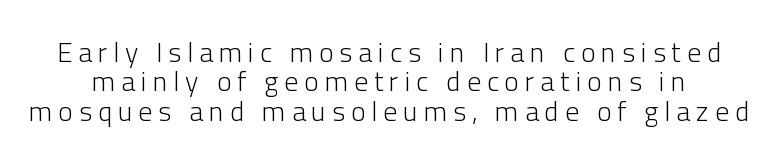
{"serif": "no", "italic": "no", "bold": "no", "weight": "light", "width": "normal", "stroke_contrast": "low", "x_height": "medium", "monospaced": "no", "underline": "no", "line_spacing": "tight", "line_spacing_ratio": 1.05, "letter_spacing": "wide", "letter_spacing_em": 0.21, "glyph_px": 28}
